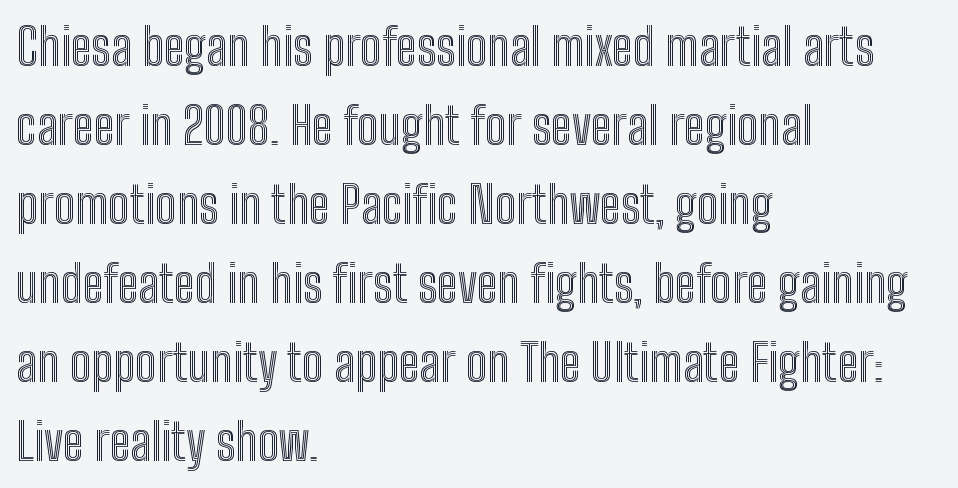
The image shows 50 px condensed type, upright; set left-aligned, normal line spacing (1.58x), normal letter spacing, not underlined; a medium x-height.
